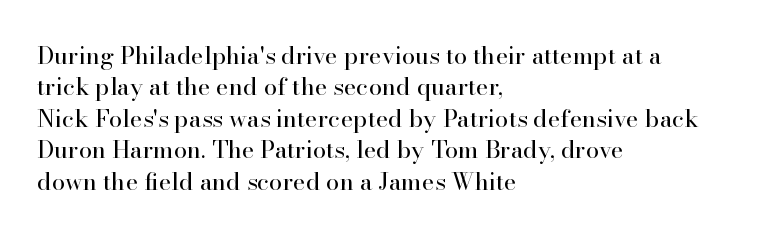
The image shows 24 px text type, upright; set left-aligned, normal line spacing (1.31x), normal letter spacing, not underlined.
